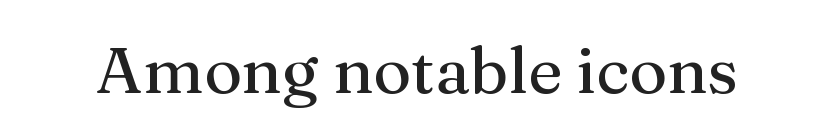
The image shows 65 px serif type, upright; set normal letter spacing, not underlined; medium stroke contrast and a medium x-height.
